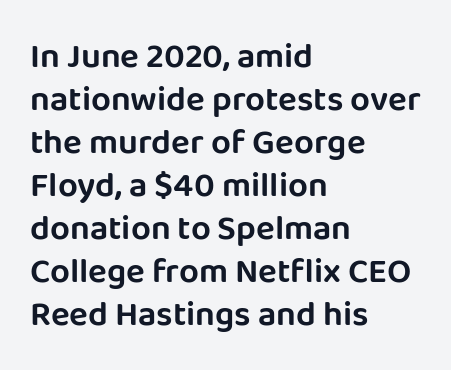
The passage shown is typeset with a sans-serif family. Looks like regular typesetting: each glyph gets only the width it needs. Spacing between characters is what you'd get straight out of the box. Words float on clear page, feet unadorned. The lines in this sample share a left origin and differ only in where they stop. In terms of posture, this sample is upright.
